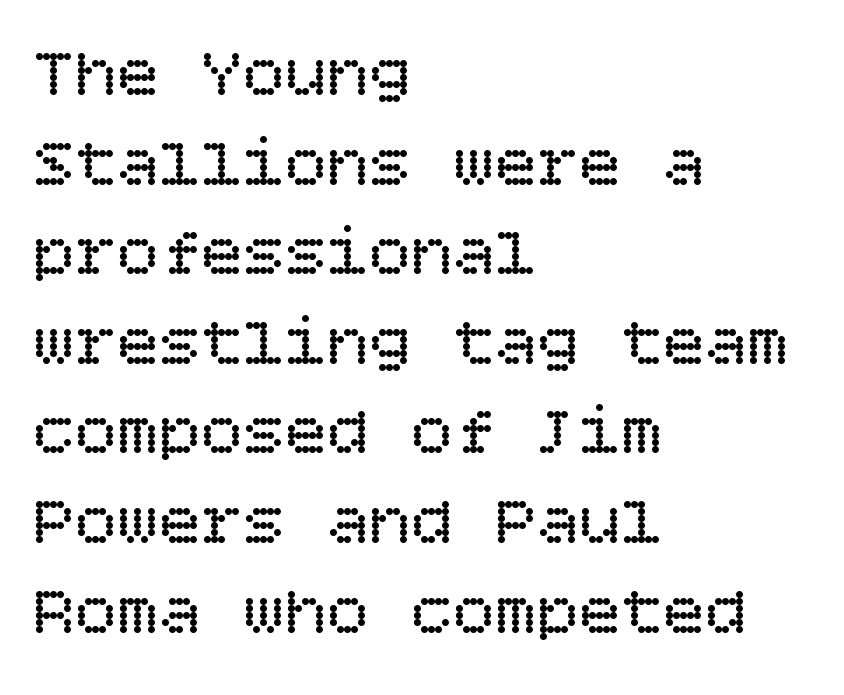
The image shows 70 px regular-weight type, upright; set left-aligned, normal line spacing (1.28x), normal letter spacing, not underlined; low stroke contrast and a large x-height.
